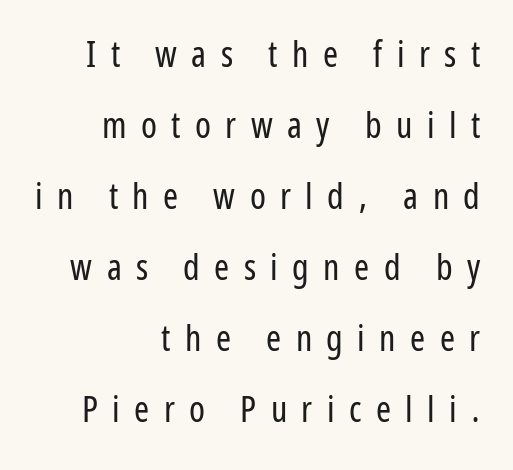
{"serif": "no", "italic": "no", "bold": "no", "weight": "regular", "width": "condensed", "stroke_contrast": "low", "x_height": "medium", "monospaced": "no", "underline": "no", "align": "right", "line_spacing": "loose", "line_spacing_ratio": 1.97, "letter_spacing": "wide", "letter_spacing_em": 0.4, "glyph_px": 36}
